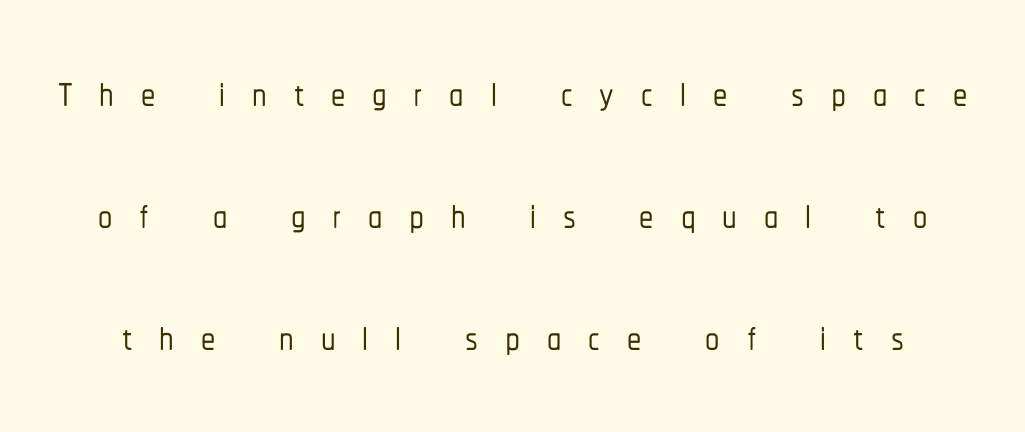
The passage shown has open, widely tracked lettering throughout. Serifs: no, the terminals of the letterforms are clean. Is there much room between lines? Yes — plenty of vertical air separates them. This is roman type, the default non-slanted kind.
